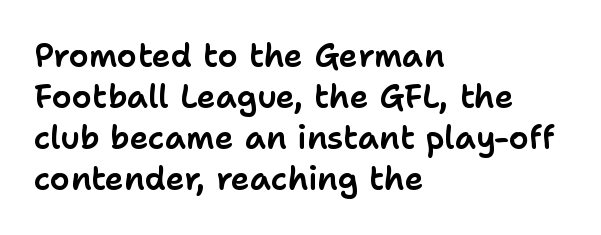
The image shows 32 px sans-serif type, upright; set left-aligned, normal line spacing (1.28x), normal letter spacing, not underlined; low stroke contrast and a medium x-height.
